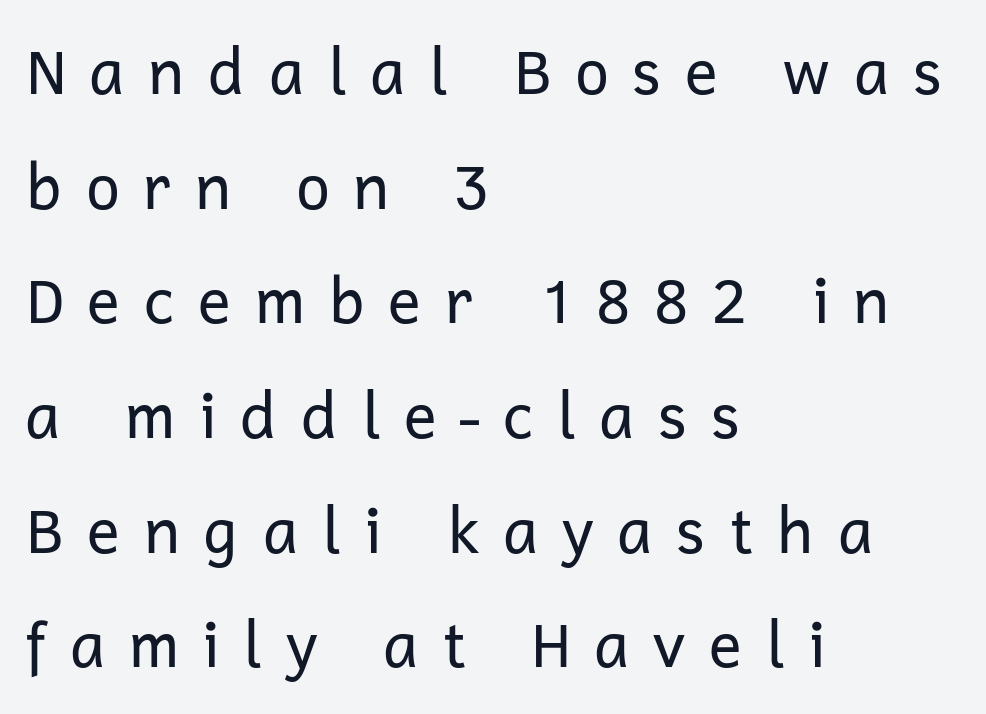
The image shows 62 px regular-weight sans-serif type, upright; set left-aligned, line spacing 1.85x, unusually wide letter spacing (+0.35 em), not underlined; low stroke contrast and a medium x-height.
